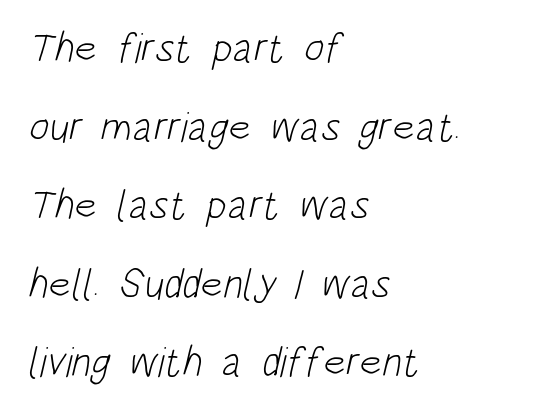
{"serif": "no", "bold": "no", "weight": "light", "width": "condensed", "stroke_contrast": "low", "x_height": "large", "monospaced": "no", "underline": "no", "align": "left", "line_spacing_ratio": 1.87, "letter_spacing": "normal", "letter_spacing_em": 0.0, "glyph_px": 42}
